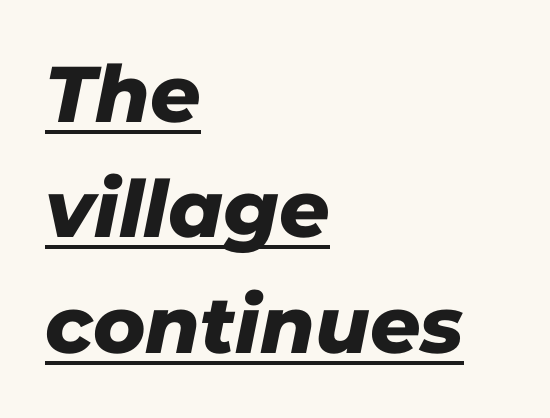
Q: Is the typeface a serif or a sans-serif typeface? A: Sans-serif.
Q: Is the text underlined? A: Yes.
Q: How is the paragraph aligned? A: Left-aligned.
Q: Is the spacing between letters normal or unusually wide? A: Normal.
Q: Is the spacing between lines tight, normal or loose? A: Normal.
Q: Width (condensed, normal, or wide)? A: Normal.
Q: Stroke contrast? A: Low.
Q: x-height? A: Medium.
Q: Monospaced? A: No.
